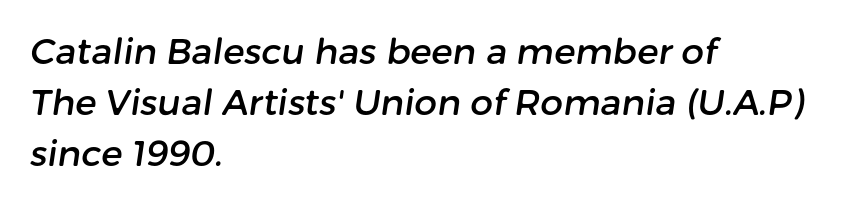
Q: Is the typeface a serif or a sans-serif typeface? A: Sans-serif.
Q: Is the text underlined? A: No.
Q: How is the paragraph aligned? A: Left-aligned.
Q: Is the spacing between letters normal or unusually wide? A: Normal.
Q: Is the spacing between lines tight, normal or loose? A: Normal.
Q: Width (condensed, normal, or wide)? A: Normal.
Q: Stroke contrast? A: Low.
Q: x-height? A: Medium.
Q: Monospaced? A: No.
